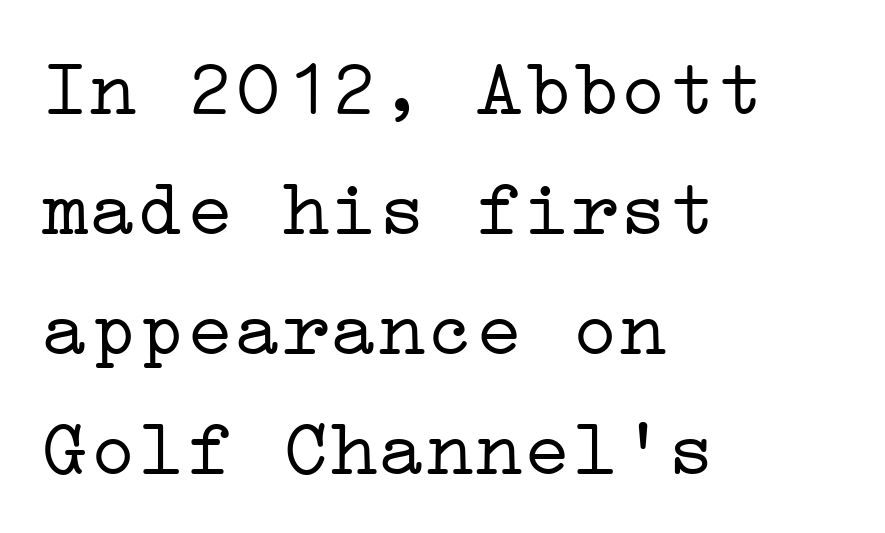
{"serif": "yes", "italic": "no", "bold": "no", "weight": "light", "width": "wide", "stroke_contrast": "low", "x_height": "medium", "underline": "no", "align": "left", "line_spacing": "normal", "line_spacing_ratio": 1.5, "letter_spacing": "normal", "letter_spacing_em": 0.0, "glyph_px": 80}
